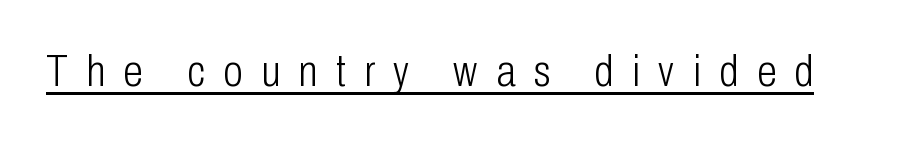
Q: Is the text bold? A: No.
Q: Is the text italic (slanted)? A: No, it is upright.
Q: Is the typeface a serif or a sans-serif typeface? A: Sans-serif.
Q: Is the text underlined? A: Yes.
Q: Is the spacing between letters normal or unusually wide? A: Unusually wide.
Q: Width (condensed, normal, or wide)? A: Condensed.
Q: Stroke contrast? A: Low.
Q: x-height? A: Medium.
Q: Monospaced? A: No.
